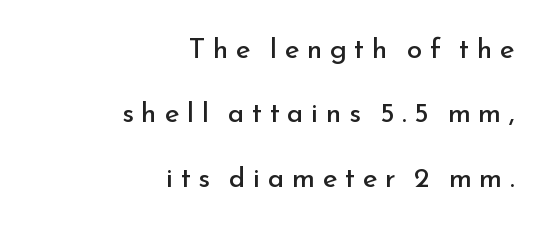
Q: Is the text bold? A: No.
Q: Is the text italic (slanted)? A: No, it is upright.
Q: Is the typeface a serif or a sans-serif typeface? A: Sans-serif.
Q: Is the text underlined? A: No.
Q: How is the paragraph aligned? A: Right-aligned.
Q: Is the spacing between letters normal or unusually wide? A: Unusually wide.
Q: Is the spacing between lines tight, normal or loose? A: Loose.
Q: Width (condensed, normal, or wide)? A: Normal.
Q: Stroke contrast? A: Low.
Q: x-height? A: Small.
Q: Monospaced? A: No.
